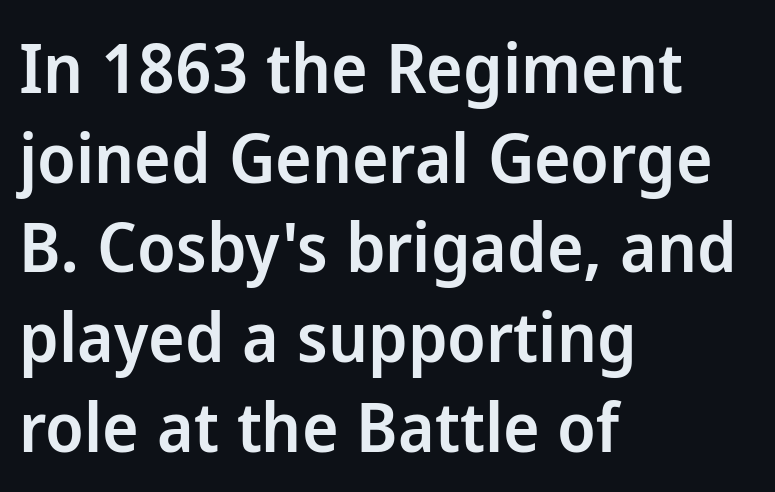
The image shows 69 px semibold sans-serif type, upright; set left-aligned, normal line spacing (1.3x), normal letter spacing, not underlined; low stroke contrast and a medium x-height.
